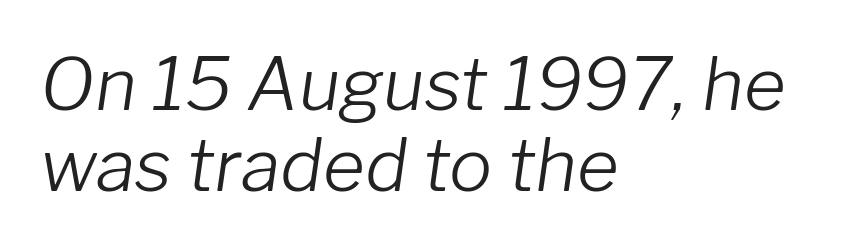
Italic? Definitely — the glyphs are oblique. The letters advance in unequal steps, a hallmark of proportional type. Stroke mass is kept to a normal reading level or below. The lines in this sample share a left origin and differ only in where they stop. The string is rendered with underlining switched off.
